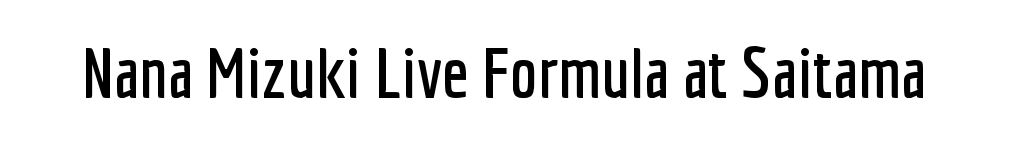
The image shows 70 px condensed sans-serif type, upright; set normal letter spacing, not underlined; low stroke contrast and a medium x-height.
